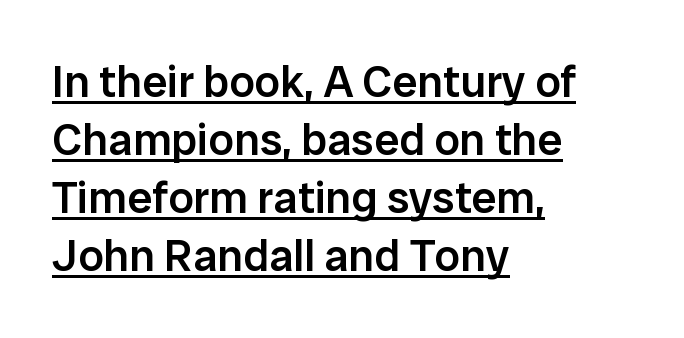
Q: Is the text bold? A: Semi-bold.
Q: Is the text italic (slanted)? A: No, it is upright.
Q: Is the typeface a serif or a sans-serif typeface? A: Sans-serif.
Q: Is the text underlined? A: Yes.
Q: How is the paragraph aligned? A: Left-aligned.
Q: Is the spacing between letters normal or unusually wide? A: Normal.
Q: Is the spacing between lines tight, normal or loose? A: Normal.
Q: Width (condensed, normal, or wide)? A: Normal.
Q: Stroke contrast? A: Low.
Q: x-height? A: Medium.
Q: Monospaced? A: No.
